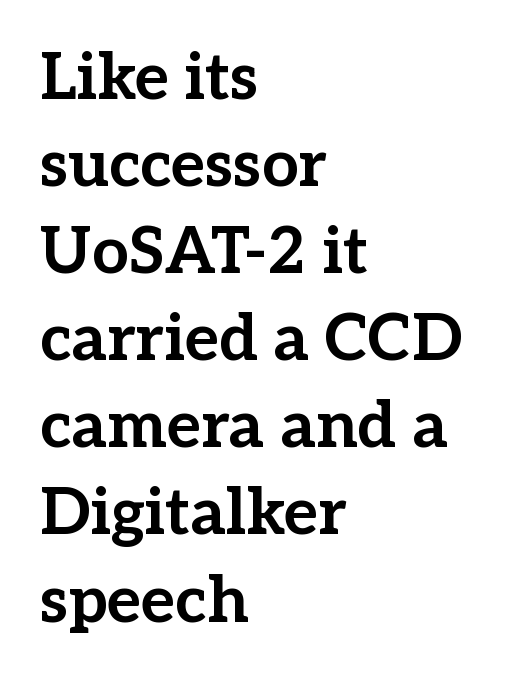
Weight: bold. Layout note: lines flush left. Look at the bottom of the vertical strokes: they flare into serifs here. Short note: letters normally spaced.
